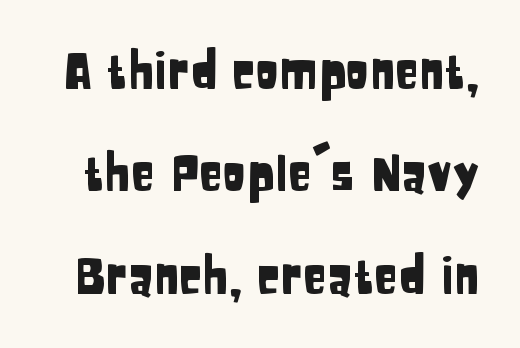
The image shows 49 px condensed sans-serif type, upright; set loose line spacing (2.09x), normal letter spacing, not underlined; low stroke contrast and a large x-height.
